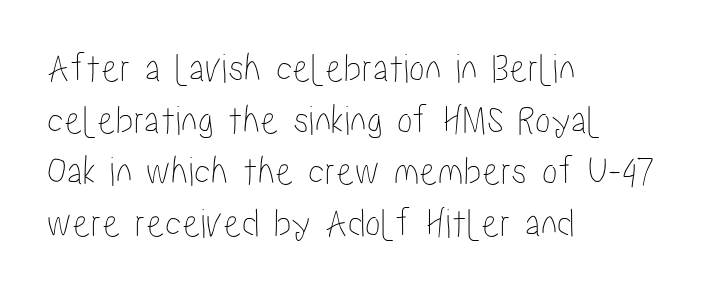
Do the characters align in a grid? No, the font is proportional. It's the straight-up-and-down kind of type. Reading down the block, your eye returns to a fixed left position each line. Honestly, the letter spacing is just normal — you wouldn't notice it. Quick note: underline off.
